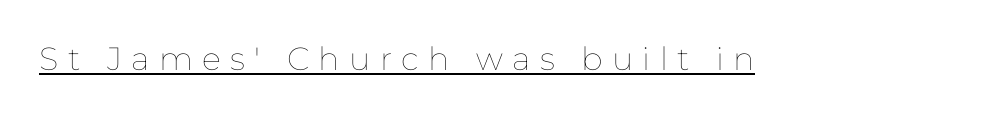
Q: Is the text bold? A: No.
Q: Is the text italic (slanted)? A: No, it is upright.
Q: Is the text underlined? A: Yes.
Q: Is the spacing between letters normal or unusually wide? A: Unusually wide.
Q: Width (condensed, normal, or wide)? A: Normal.
Q: Stroke contrast? A: Low.
Q: x-height? A: Medium.
Q: Monospaced? A: No.
